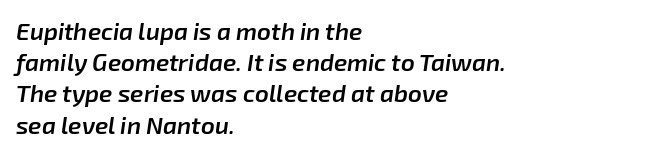
The image shows 24 px text type, italic (leaning right); set left-aligned, normal line spacing (1.3x), normal letter spacing, not underlined.
